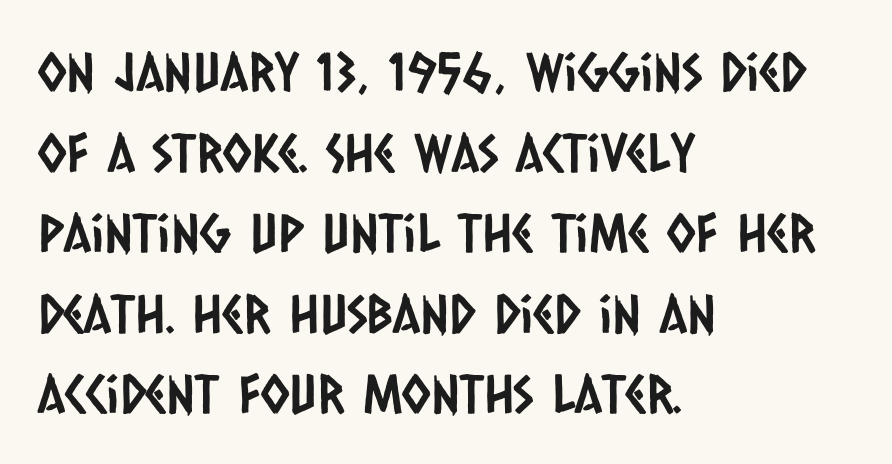
The image shows 53 px condensed sans-serif type; set left-aligned, normal line spacing (1.52x), normal letter spacing, not underlined; low stroke contrast and a large x-height.
